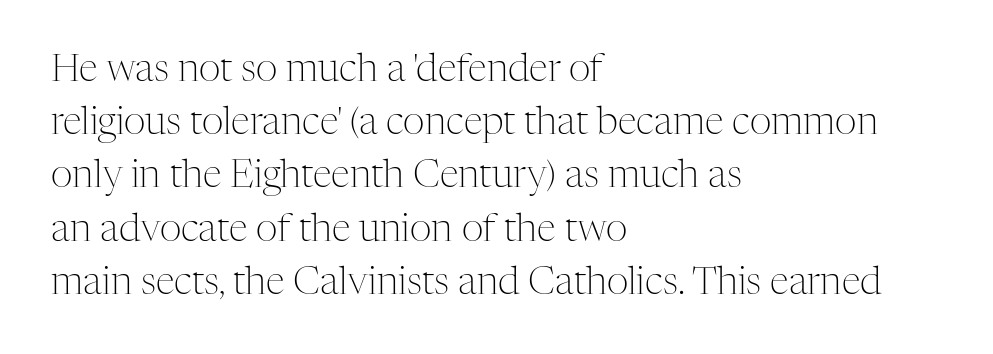
The image shows 38 px light serif type, upright; set left-aligned, normal line spacing (1.4x), normal letter spacing, not underlined; medium stroke contrast and a medium x-height.
